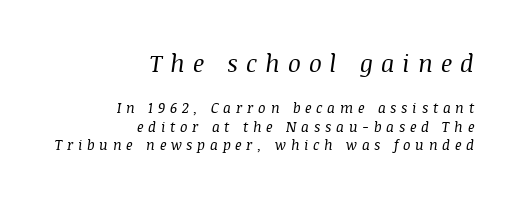
The image shows 24 px text type, italic (leaning right); set right-aligned, normal line spacing (1.33x), unusually wide letter spacing (+0.34 em), not underlined; the first (top) block is 1.71x larger.
